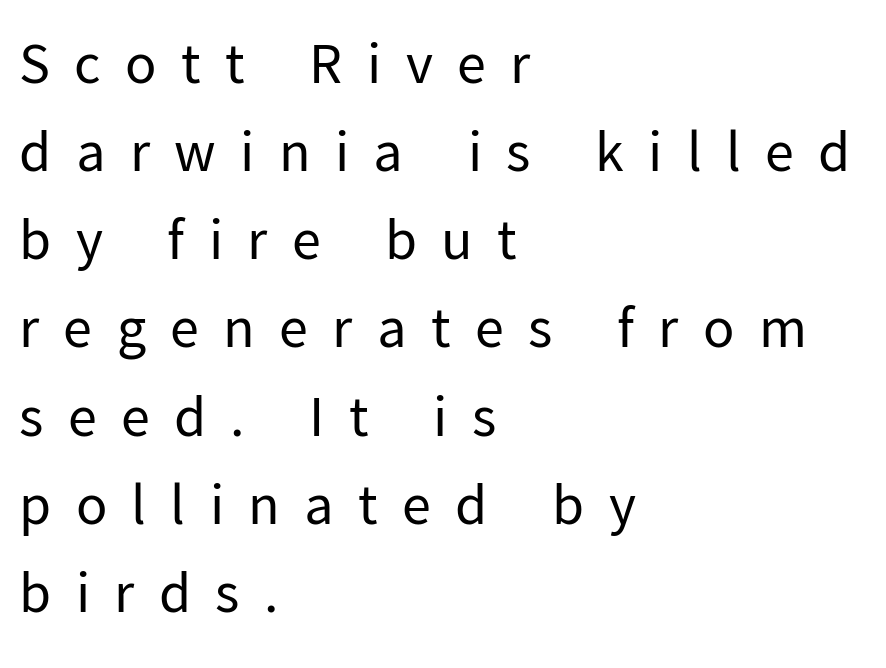
The image shows 58 px regular-weight sans-serif type, upright; set left-aligned, normal line spacing (1.52x), unusually wide letter spacing (+0.42 em), not underlined; low stroke contrast and a medium x-height.
